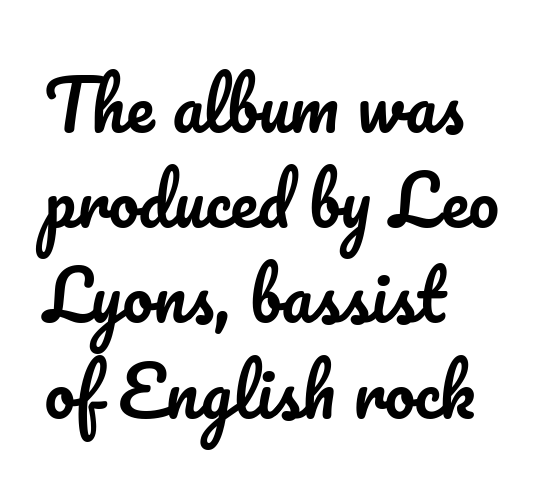
Q: Is the text italic (slanted)? A: Yes.
Q: Is the text underlined? A: No.
Q: How is the paragraph aligned? A: Left-aligned.
Q: Is the spacing between letters normal or unusually wide? A: Normal.
Q: Is the spacing between lines tight, normal or loose? A: Normal.
Q: Width (condensed, normal, or wide)? A: Normal.
Q: Stroke contrast? A: Low.
Q: x-height? A: Small.
Q: Monospaced? A: No.
